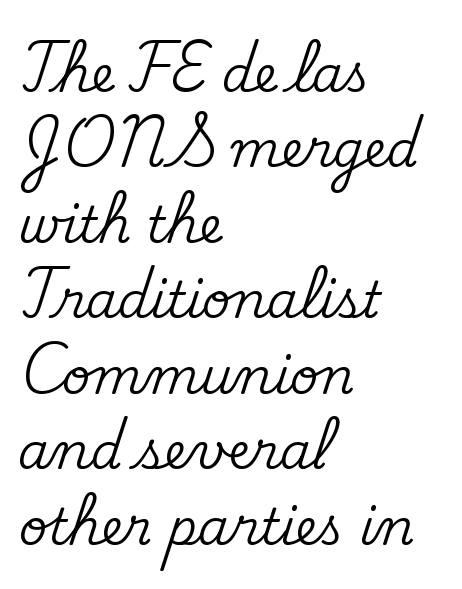
Q: Is the text italic (slanted)? A: Yes.
Q: Is the text underlined? A: No.
Q: How is the paragraph aligned? A: Left-aligned.
Q: Is the spacing between letters normal or unusually wide? A: Normal.
Q: Is the spacing between lines tight, normal or loose? A: Normal.
Q: Width (condensed, normal, or wide)? A: Normal.
Q: Stroke contrast? A: Medium.
Q: x-height? A: Small.
Q: Monospaced? A: No.
